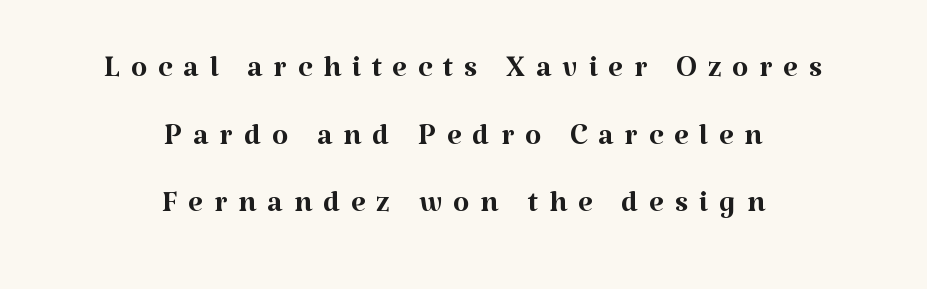
The image shows 42 px regular-weight serif type, upright; set centered, normal line spacing (1.61x), unusually wide letter spacing (+0.26 em), not underlined; medium stroke contrast and a medium x-height.
